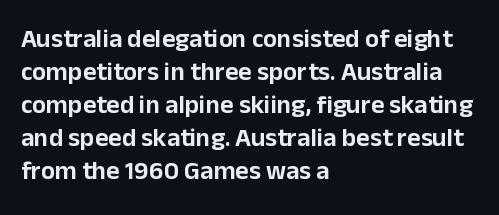
The image shows 26 px text type, upright; set left-aligned, normal line spacing (1.27x), normal letter spacing, not underlined.
